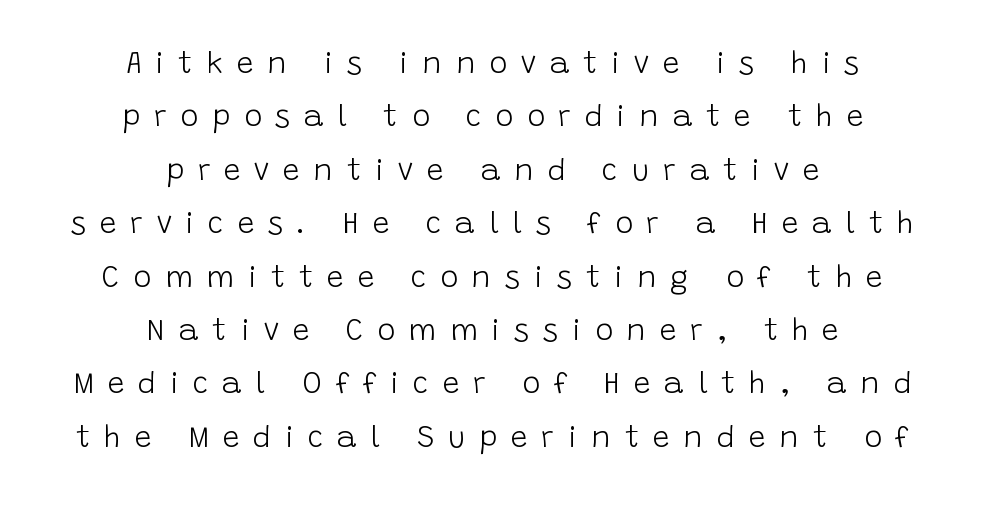
The image shows 30 px light sans-serif type, upright; set centered, line spacing 1.78x, unusually wide letter spacing (+0.46 em), not underlined; low stroke contrast and a large x-height.
